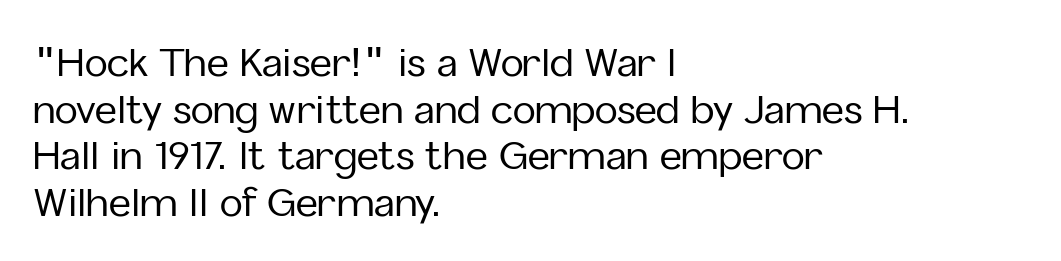
The face used here is proportionally spaced, like ordinary book or web type. These lines are set flush left with a ragged right edge. The typography opts for an upright posture over an oblique one. The line texture is even and compact thanks to regular tracking.
